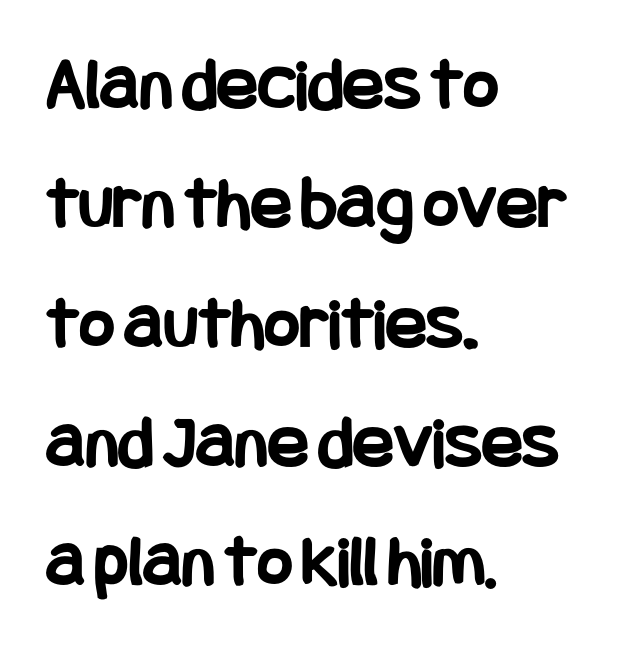
Q: Is the text bold? A: Yes.
Q: Is the text italic (slanted)? A: No, it is upright.
Q: Is the typeface a serif or a sans-serif typeface? A: Sans-serif.
Q: Is the text underlined? A: No.
Q: How is the paragraph aligned? A: Left-aligned.
Q: Is the spacing between letters normal or unusually wide? A: Normal.
Q: Is the spacing between lines tight, normal or loose? A: Normal.
Q: Width (condensed, normal, or wide)? A: Condensed.
Q: Stroke contrast? A: Low.
Q: x-height? A: Large.
